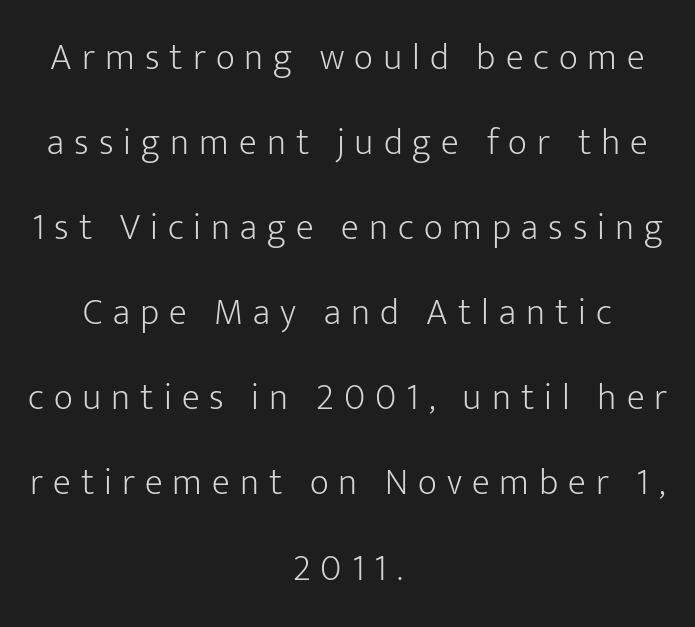
Nothing heavy about these letters — not bold at all. Tracking here is generous; glyphs stand well apart from one another. Compared with a flush-left layout, this one balances lines on the center instead. Is this a fixed-width face? No — the glyphs have proportional, varying widths. Nothing sits at the stroke ends, so this counts as sans-serif. Vertical strokes here are truly vertical.
